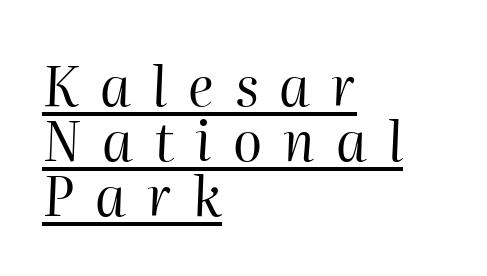
The image shows 54 px regular-weight type, italic (leaning right); set left-aligned, tight line spacing (1.02x), unusually wide letter spacing (+0.39 em), underlined; high stroke contrast and a medium x-height.
